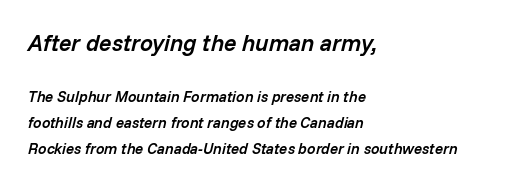
Q: Is the text bold? A: Semi-bold.
Q: Is the text italic (slanted)? A: Yes, it leans right by about 14 degrees.
Q: Is the text underlined? A: No.
Q: How is the paragraph aligned? A: Left-aligned.
Q: Is the spacing between letters normal or unusually wide? A: Normal.
Q: Which block of text is set in a larger size, the first (top) or the second (bottom)? A: The first (top) one.
